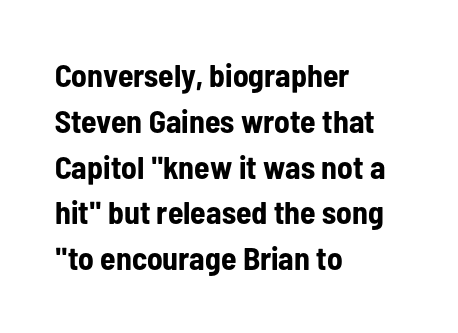
Q: Is the text bold? A: Yes.
Q: Is the text italic (slanted)? A: No, it is upright.
Q: Is the typeface a serif or a sans-serif typeface? A: Sans-serif.
Q: Is the text underlined? A: No.
Q: How is the paragraph aligned? A: Left-aligned.
Q: Is the spacing between letters normal or unusually wide? A: Normal.
Q: Is the spacing between lines tight, normal or loose? A: Normal.
Q: Width (condensed, normal, or wide)? A: Condensed.
Q: Stroke contrast? A: Low.
Q: x-height? A: Medium.
Q: Monospaced? A: No.
